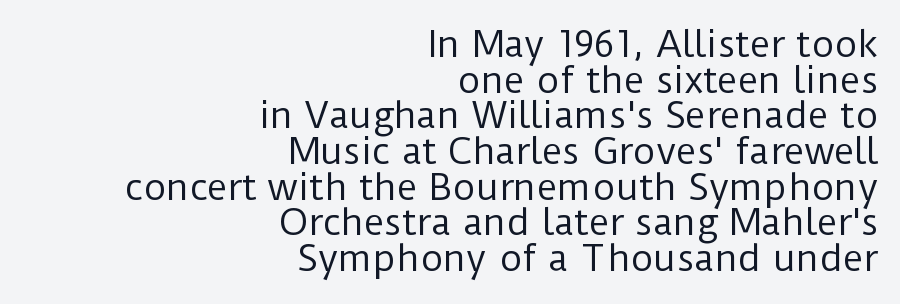
Q: Is the text bold? A: No.
Q: Is the text italic (slanted)? A: No, it is upright.
Q: Is the typeface a serif or a sans-serif typeface? A: Sans-serif.
Q: Is the text underlined? A: No.
Q: How is the paragraph aligned? A: Right-aligned.
Q: Is the spacing between letters normal or unusually wide? A: Normal.
Q: Is the spacing between lines tight, normal or loose? A: Tight.
Q: Width (condensed, normal, or wide)? A: Normal.
Q: Stroke contrast? A: Low.
Q: x-height? A: Medium.
Q: Monospaced? A: No.
